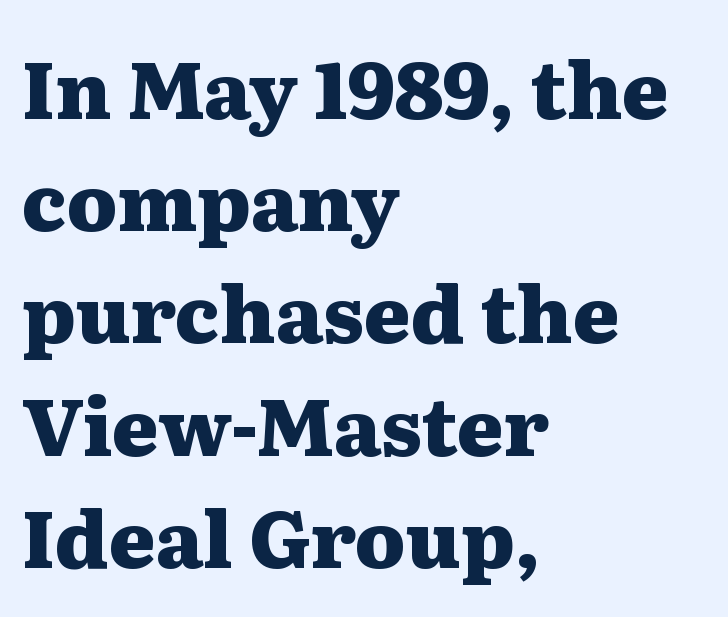
The image shows 79 px heavy, wide serif type, upright; set left-aligned, normal line spacing (1.42x), normal letter spacing, not underlined; medium stroke contrast and a medium x-height.
